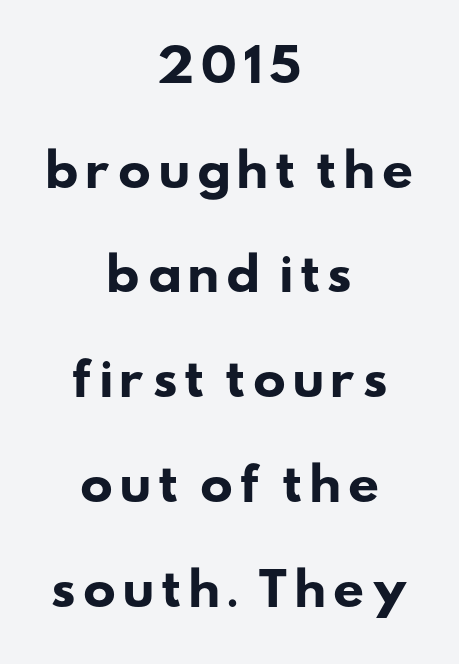
Q: Is the text bold? A: Yes.
Q: Is the typeface a serif or a sans-serif typeface? A: Sans-serif.
Q: Is the text underlined? A: No.
Q: How is the paragraph aligned? A: Centered.
Q: Is the spacing between lines tight, normal or loose? A: Loose.
Q: Width (condensed, normal, or wide)? A: Wide.
Q: Stroke contrast? A: Low.
Q: x-height? A: Small.
Q: Monospaced? A: No.
